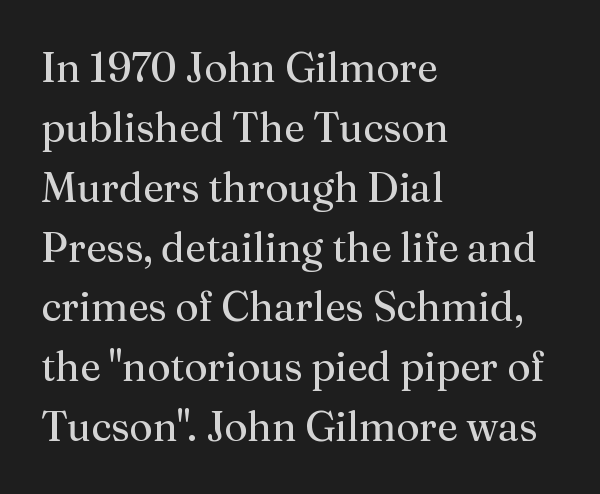
{"serif": "yes", "italic": "no", "bold": "no", "weight": "regular", "width": "normal", "stroke_contrast": "medium", "x_height": "medium", "monospaced": "no", "underline": "no", "align": "left", "line_spacing": "normal", "line_spacing_ratio": 1.46, "letter_spacing": "normal", "letter_spacing_em": 0.0, "glyph_px": 41}
